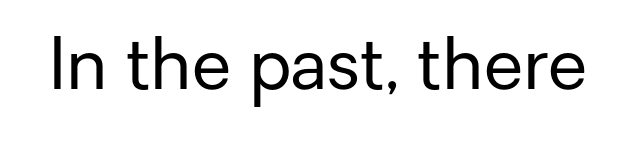
Q: Is the text bold? A: No.
Q: Is the text italic (slanted)? A: No, it is upright.
Q: Is the typeface a serif or a sans-serif typeface? A: Sans-serif.
Q: Is the text underlined? A: No.
Q: Is the spacing between letters normal or unusually wide? A: Normal.
Q: Width (condensed, normal, or wide)? A: Normal.
Q: Stroke contrast? A: Low.
Q: x-height? A: Medium.
Q: Monospaced? A: No.
